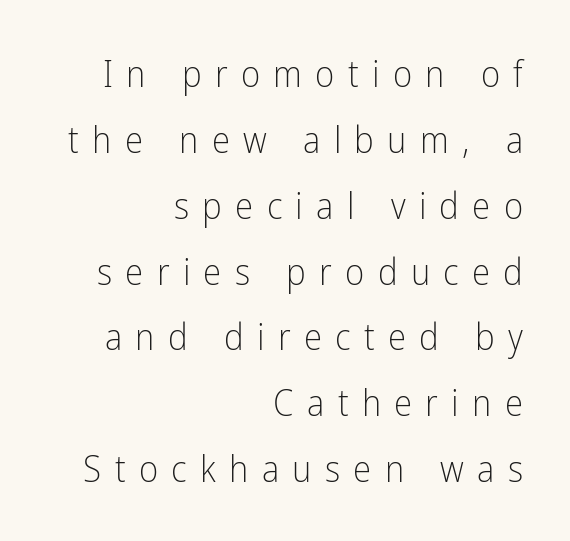
{"serif": "no", "italic": "no", "bold": "no", "weight": "light", "width": "condensed", "stroke_contrast": "low", "x_height": "medium", "monospaced": "no", "underline": "no", "align": "right", "line_spacing_ratio": 1.78, "letter_spacing": "wide", "letter_spacing_em": 0.36, "glyph_px": 37}
